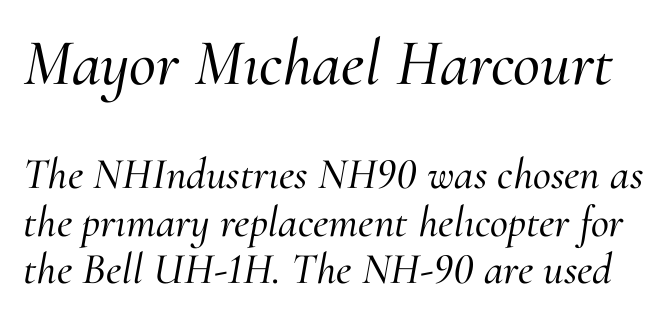
{"serif": "yes", "italic": "yes", "lean": "right", "slant_degrees": 10, "width": "normal", "stroke_contrast": "medium", "x_height": "small", "monospaced": "no", "underline": "no", "line_spacing": "tight", "line_spacing_ratio": 1.08, "letter_spacing": "normal", "letter_spacing_em": 0.0, "larger_block": "first", "size_ratio": 1.5, "glyph_px": 66}
